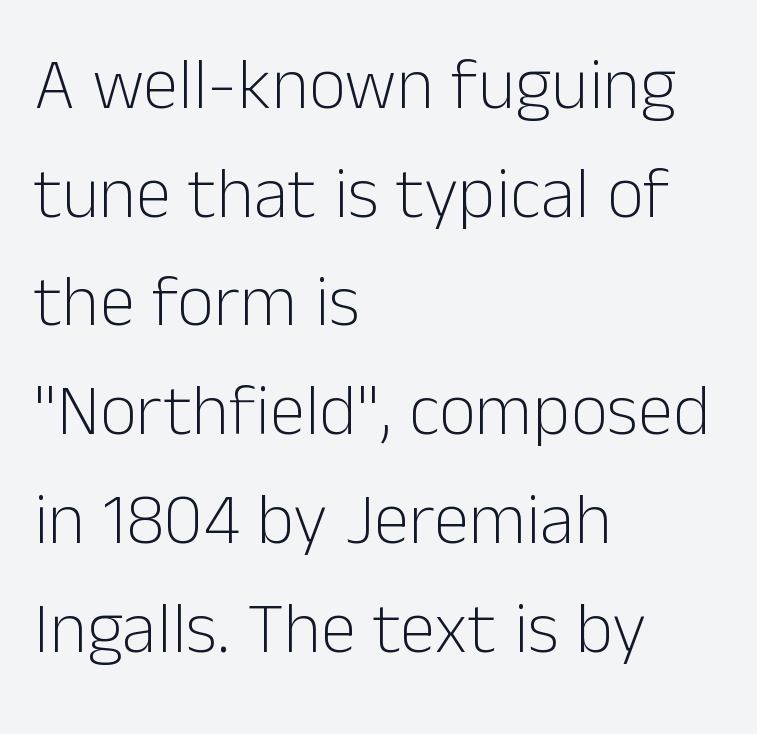
Q: Is the text bold? A: No.
Q: Is the text italic (slanted)? A: No, it is upright.
Q: Is the typeface a serif or a sans-serif typeface? A: Sans-serif.
Q: Is the text underlined? A: No.
Q: How is the paragraph aligned? A: Left-aligned.
Q: Is the spacing between letters normal or unusually wide? A: Normal.
Q: Is the spacing between lines tight, normal or loose? A: Normal.
Q: Width (condensed, normal, or wide)? A: Normal.
Q: Stroke contrast? A: Low.
Q: x-height? A: Medium.
Q: Monospaced? A: No.
